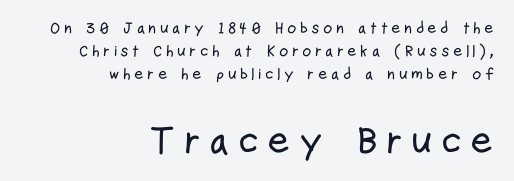
{"serif": "no", "italic": "no", "width": "condensed", "stroke_contrast": "low", "x_height": "medium", "monospaced": "no", "underline": "no", "align": "right", "line_spacing": "normal", "line_spacing_ratio": 1.45, "letter_spacing": "wide", "letter_spacing_em": 0.21, "larger_block": "second", "size_ratio": 2.44, "glyph_px": 39}
